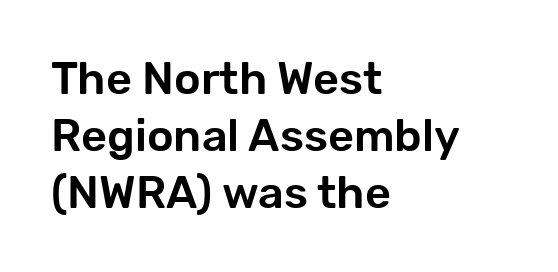
Q: Is the text italic (slanted)? A: No, it is upright.
Q: Is the typeface a serif or a sans-serif typeface? A: Sans-serif.
Q: Is the text underlined? A: No.
Q: How is the paragraph aligned? A: Left-aligned.
Q: Is the spacing between letters normal or unusually wide? A: Normal.
Q: Is the spacing between lines tight, normal or loose? A: Normal.
Q: Width (condensed, normal, or wide)? A: Normal.
Q: Stroke contrast? A: Low.
Q: x-height? A: Medium.
Q: Monospaced? A: No.
